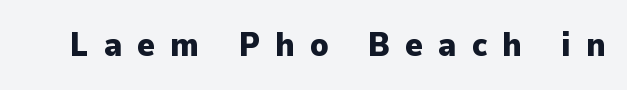
The image shows 33 px heavy sans-serif type, upright; set unusually wide letter spacing (+0.46 em), not underlined; low stroke contrast and a medium x-height.
